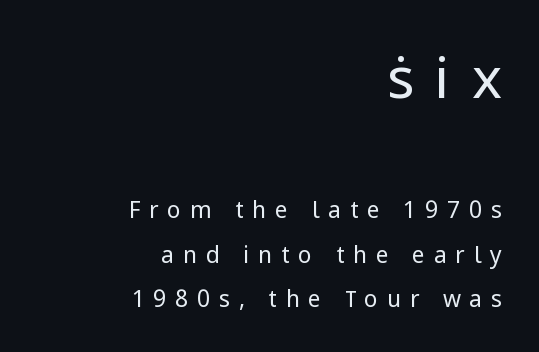
{"serif": "no", "italic": "no", "bold": "no", "weight": "regular", "width": "normal", "stroke_contrast": "low", "x_height": "medium", "monospaced": "no", "underline": "no", "align": "right", "line_spacing": "loose", "line_spacing_ratio": 1.94, "letter_spacing": "wide", "letter_spacing_em": 0.38, "larger_block": "first", "size_ratio": 2.48, "glyph_px": 57}
